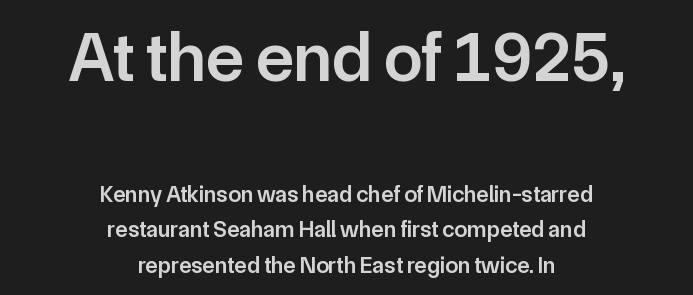
The image shows 70 px semibold sans-serif type, upright; set centered, normal line spacing (1.54x), normal letter spacing, not underlined; the first (top) block is 3.04x larger; low stroke contrast and a medium x-height.
